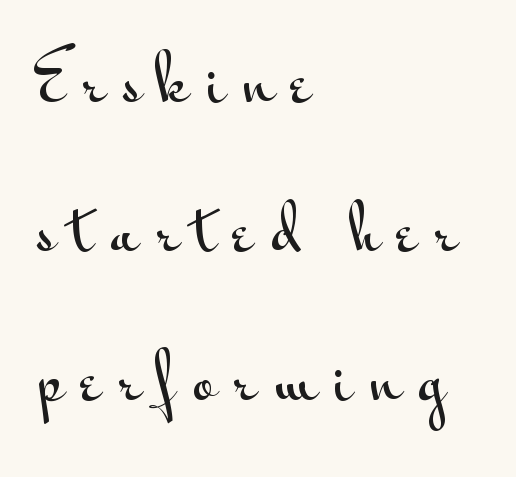
The image shows 61 px wide sans-serif type; set left-aligned, loose line spacing (2.44x), unusually wide letter spacing (+0.29 em), not underlined; medium stroke contrast and a small x-height.
